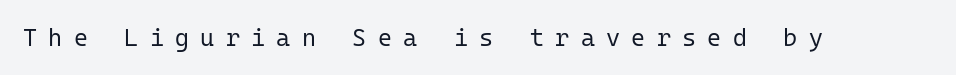
{"italic": "no", "bold": "no", "underline": "no", "letter_spacing": "wide", "letter_spacing_em": 0.47, "glyph_px": 24}
